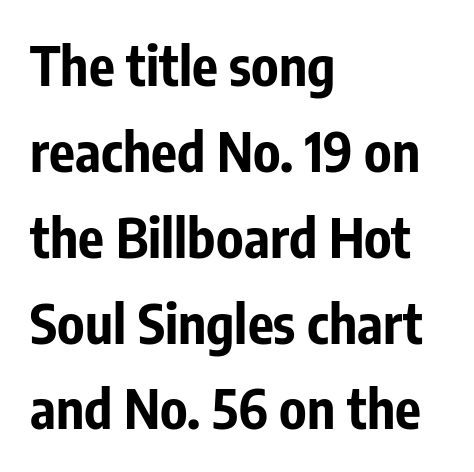
The image shows 54 px bold, condensed sans-serif type, upright; set left-aligned, normal line spacing (1.59x), normal letter spacing, not underlined; low stroke contrast and a medium x-height.
